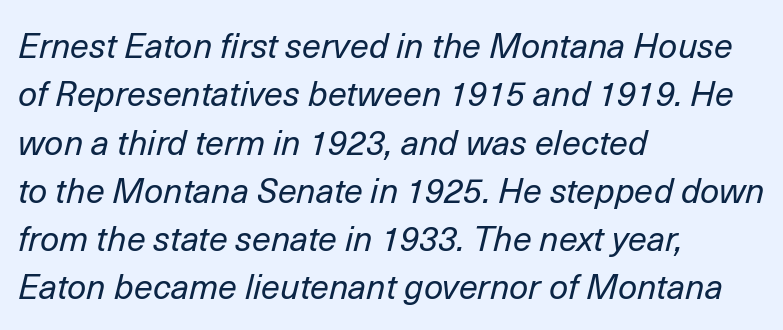
{"italic": "yes", "lean": "right", "slant_degrees": 14, "bold": "no", "weight": "regular", "width": "normal", "stroke_contrast": "low", "x_height": "medium", "monospaced": "no", "underline": "no", "align": "left", "line_spacing": "normal", "line_spacing_ratio": 1.42, "letter_spacing": "normal", "letter_spacing_em": 0.0, "glyph_px": 34}
